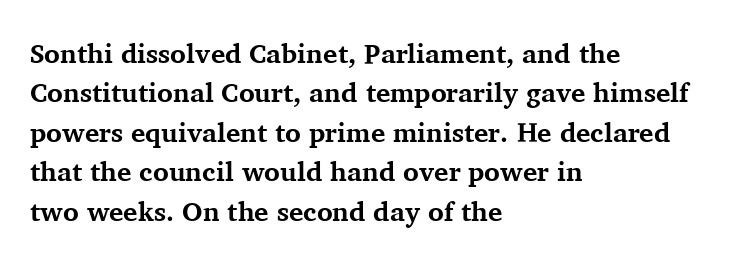
{"italic": "no", "bold": "yes", "underline": "no", "align": "left", "line_spacing": "normal", "line_spacing_ratio": 1.46, "letter_spacing": "normal", "letter_spacing_em": 0.0, "glyph_px": 27}
